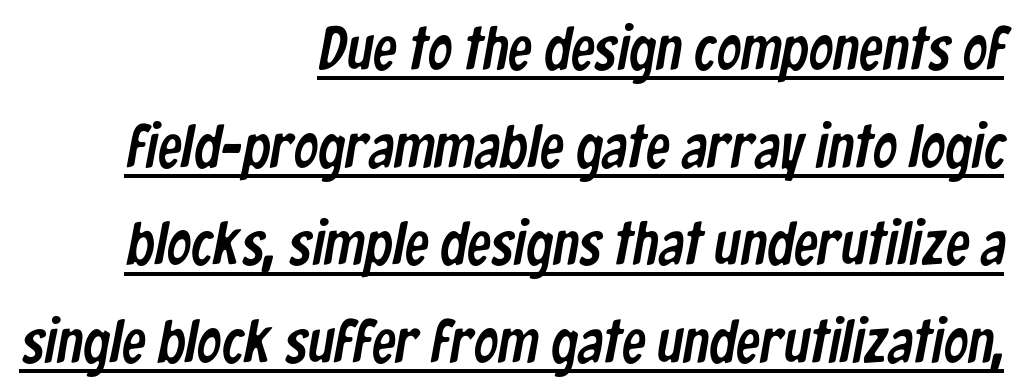
Look at the bottom of the vertical strokes: they stop flat, with no serifs. Does a line run under the words? Yes, clearly. Each new line begins a customary step beneath the previous one. Casual observation: everything's shoved over to the right. These lines are rendered in a variable-pitch font.
